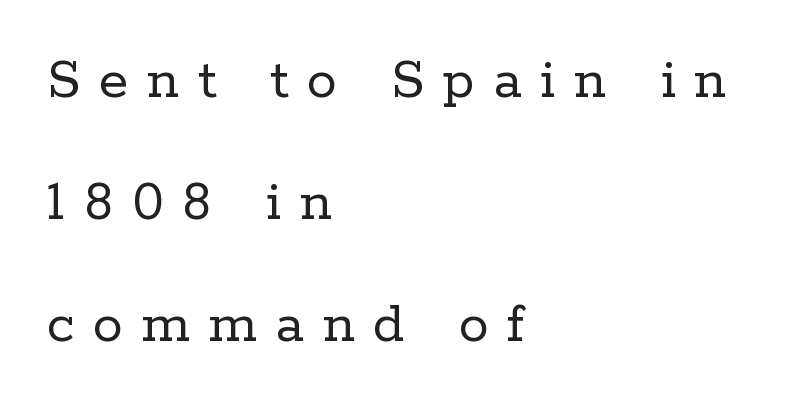
The image shows 60 px regular-weight serif type, upright; set left-aligned, loose line spacing (2.03x), unusually wide letter spacing (+0.31 em), not underlined; low stroke contrast and a medium x-height.
